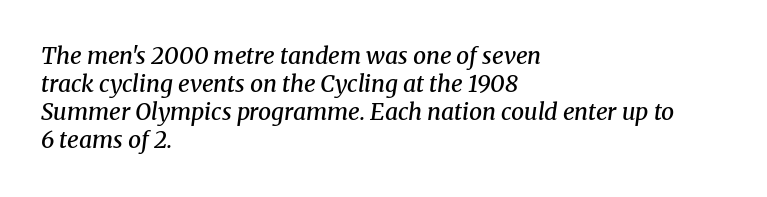
Q: Is the text bold? A: Semi-bold.
Q: Is the text italic (slanted)? A: Yes, it leans right by about 8 degrees.
Q: Is the text underlined? A: No.
Q: How is the paragraph aligned? A: Left-aligned.
Q: Is the spacing between letters normal or unusually wide? A: Normal.
